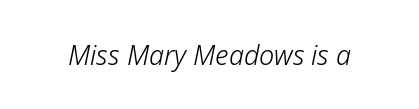
Q: Is the text bold? A: No.
Q: Is the text italic (slanted)? A: Yes, it leans right by about 12 degrees.
Q: Is the text underlined? A: No.
Q: Is the spacing between letters normal or unusually wide? A: Normal.
